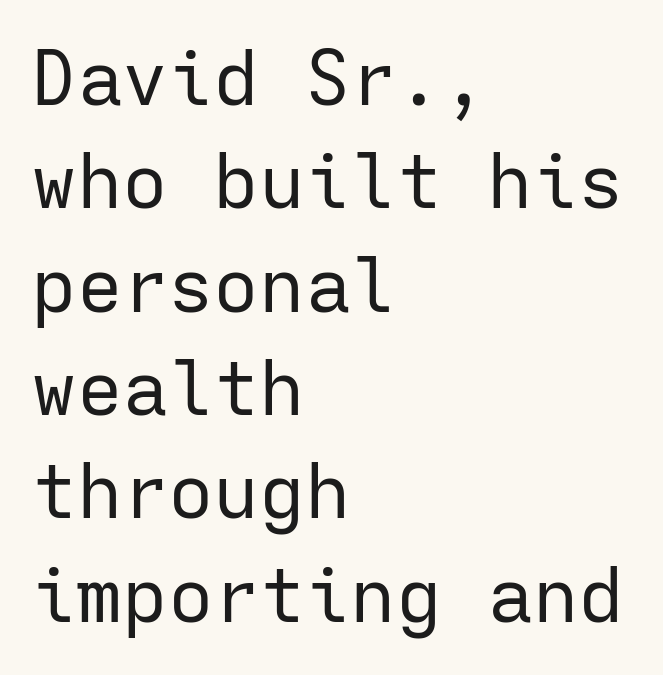
Q: Is the text bold? A: No.
Q: Is the text italic (slanted)? A: No, it is upright.
Q: Is the typeface a serif or a sans-serif typeface? A: Sans-serif.
Q: Is the text underlined? A: No.
Q: How is the paragraph aligned? A: Left-aligned.
Q: Is the spacing between letters normal or unusually wide? A: Normal.
Q: Is the spacing between lines tight, normal or loose? A: Normal.
Q: Width (condensed, normal, or wide)? A: Normal.
Q: Stroke contrast? A: Low.
Q: x-height? A: Medium.
Q: Monospaced? A: Yes.
